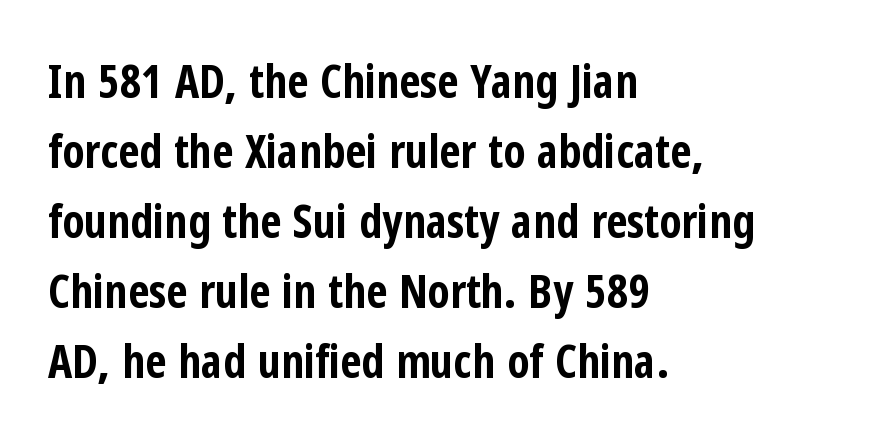
The image shows 46 px bold, condensed sans-serif type, upright; set left-aligned, normal line spacing (1.52x), normal letter spacing, not underlined; low stroke contrast and a medium x-height.
